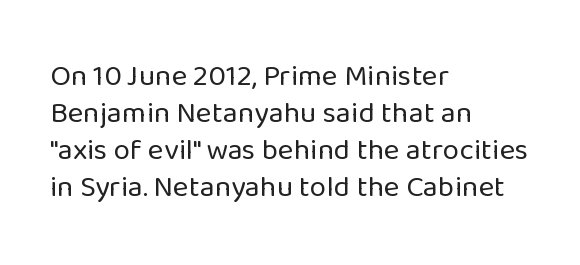
{"serif": "no", "italic": "no", "bold": "no", "weight": "regular", "width": "normal", "stroke_contrast": "low", "x_height": "medium", "monospaced": "no", "underline": "no", "align": "left", "line_spacing_ratio": 1.23, "letter_spacing": "normal", "letter_spacing_em": 0.0, "glyph_px": 30}
